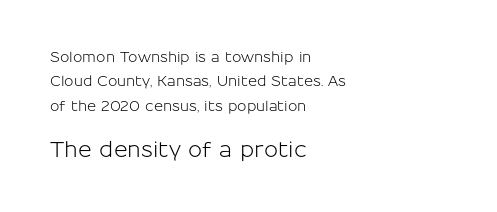
The image shows 21 px text type, upright; set left-aligned, line spacing 1.74x, normal letter spacing, not underlined; the second (bottom) block is 1.5x larger.
